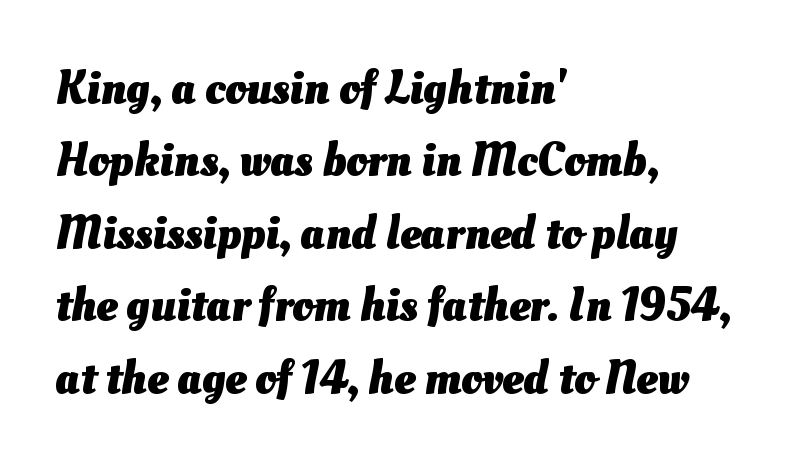
Plain, unruled lines of type. Compared with a centered layout, this one pins lines to the left instead. Is this a fixed-width face? No — the glyphs have proportional, varying widths. A normal amount of white space separates one row of letters from the next.
